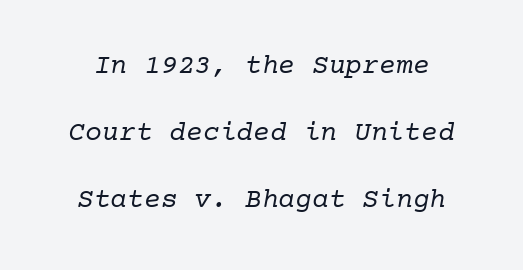
{"serif": "yes", "bold": "no", "weight": "regular", "width": "normal", "stroke_contrast": "low", "x_height": "medium", "monospaced": "yes", "underline": "no", "line_spacing": "loose", "line_spacing_ratio": 2.4, "letter_spacing": "normal", "letter_spacing_em": 0.0, "glyph_px": 28}
